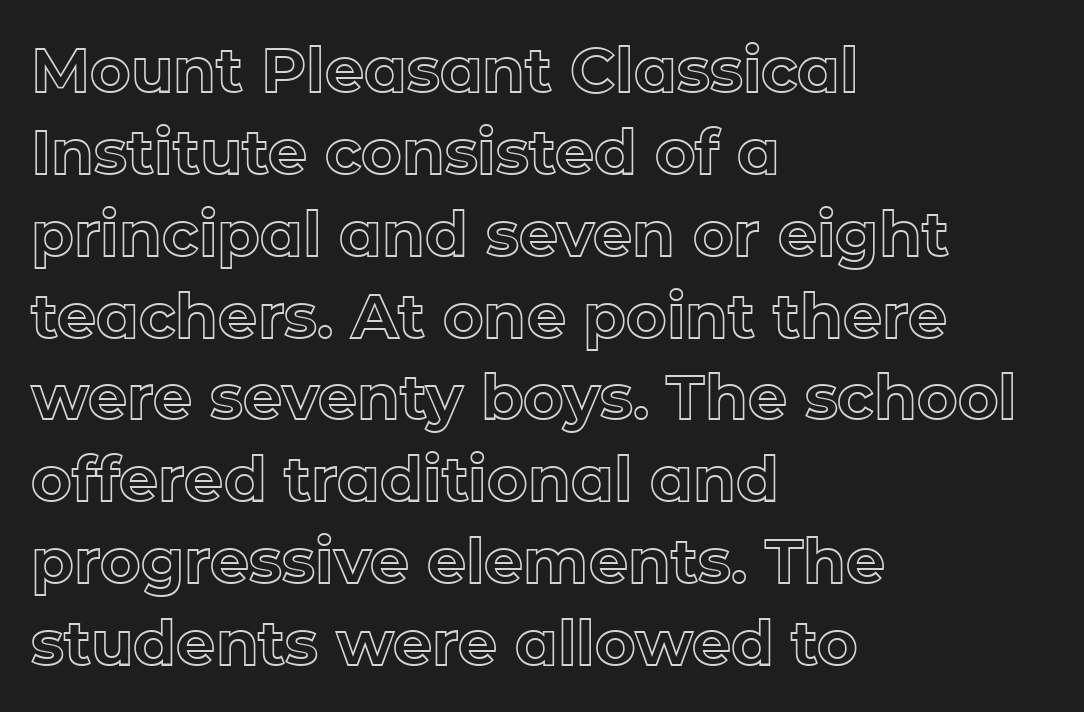
{"italic": "no", "width": "normal", "x_height": "medium", "monospaced": "no", "underline": "no", "align": "left", "line_spacing": "normal", "line_spacing_ratio": 1.32, "letter_spacing": "normal", "letter_spacing_em": 0.0, "glyph_px": 62}
